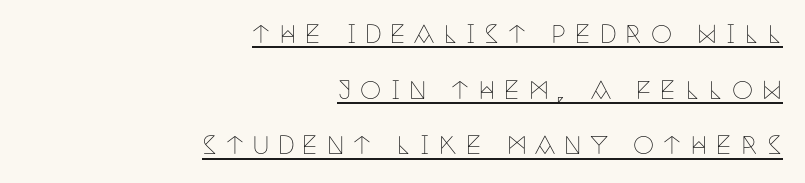
Glance below the letters and you will spot a drawn line. Unlike italic type, these characters show no tilt at all. A typesetter would call this heavily tracked-out type. Compared with a typical body face, this is equally light or lighter still.
